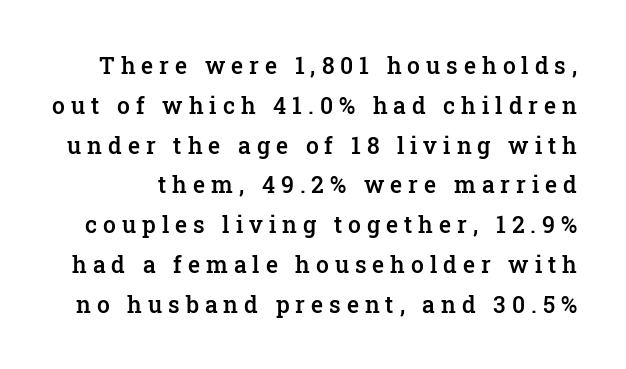
Q: Is the text bold? A: Semi-bold.
Q: Is the text italic (slanted)? A: No, it is upright.
Q: Is the text underlined? A: No.
Q: Is the spacing between letters normal or unusually wide? A: Unusually wide.
